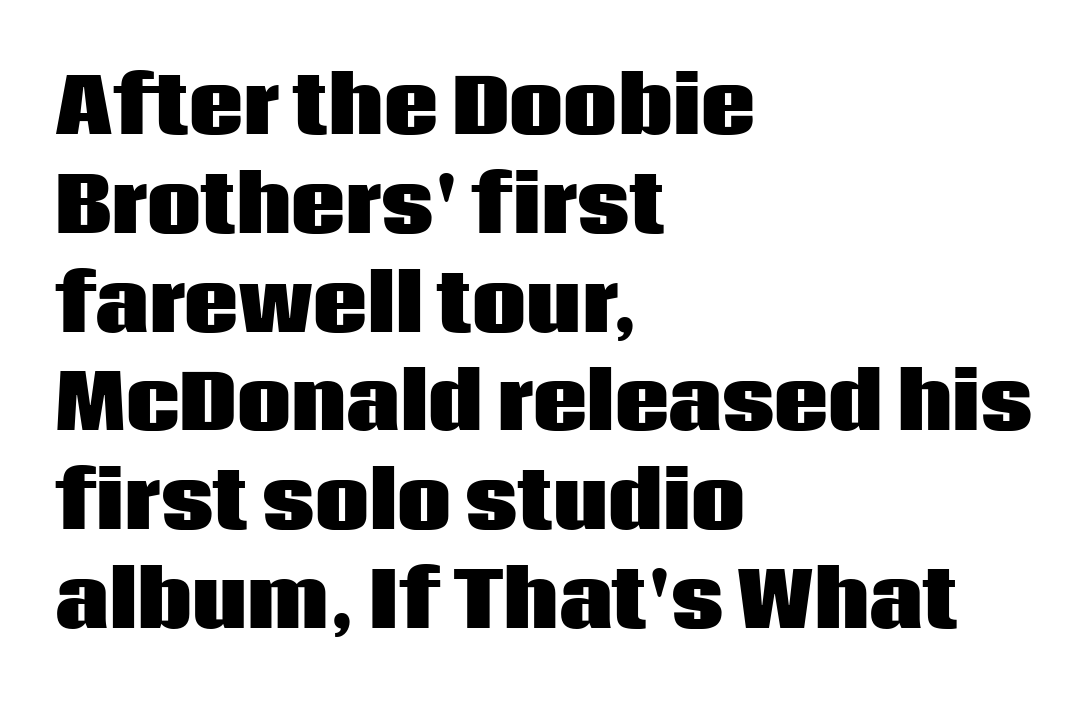
The image shows 76 px heavy sans-serif type, upright; set left-aligned, normal line spacing (1.3x), normal letter spacing, not underlined; low stroke contrast and a large x-height.
